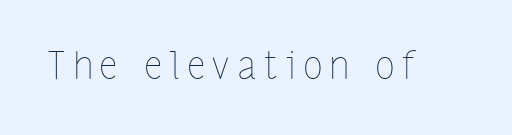
This is the regular roman posture of the typeface. In terms of letterspacing, this is a distinctly airy, spread setting. Here the designer chose a conventional face with non-uniform glyph widths. The characters are drawn with everyday or finer stroke widths. The space beneath each line is pristine and unruled.
